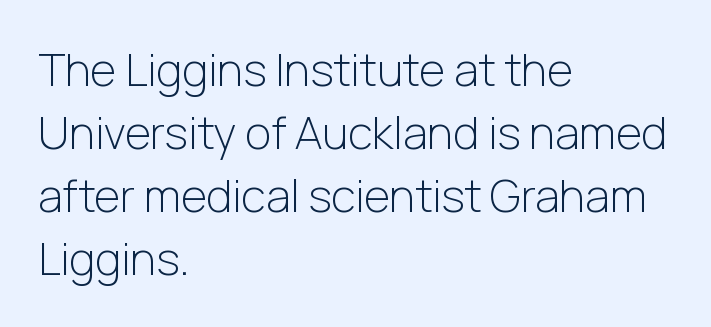
Q: Is the text bold? A: No.
Q: Is the text italic (slanted)? A: No, it is upright.
Q: Is the typeface a serif or a sans-serif typeface? A: Sans-serif.
Q: Is the text underlined? A: No.
Q: How is the paragraph aligned? A: Left-aligned.
Q: Is the spacing between letters normal or unusually wide? A: Normal.
Q: Is the spacing between lines tight, normal or loose? A: Normal.
Q: Width (condensed, normal, or wide)? A: Normal.
Q: Stroke contrast? A: Low.
Q: x-height? A: Medium.
Q: Monospaced? A: No.
